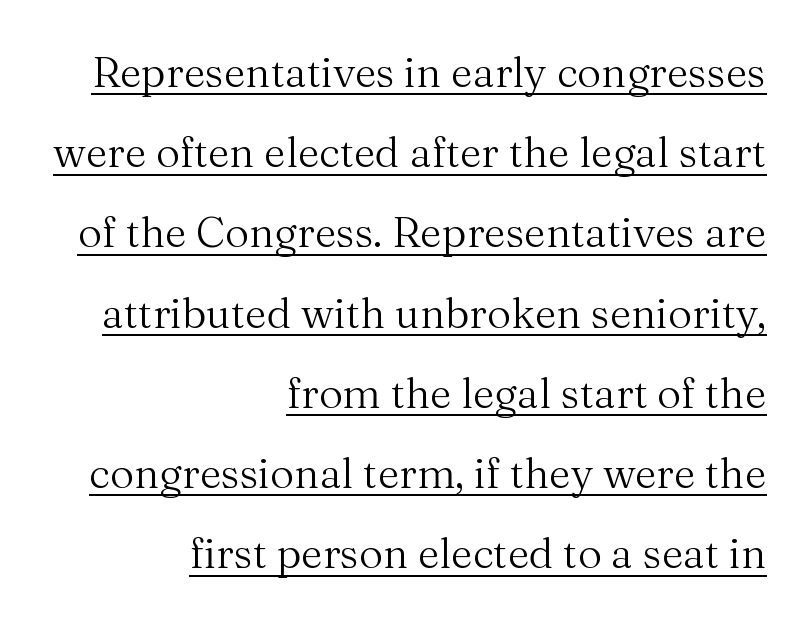
The image shows 42 px regular-weight serif type, upright; set right-aligned, loose line spacing (1.91x), normal letter spacing, underlined; medium stroke contrast and a medium x-height.
